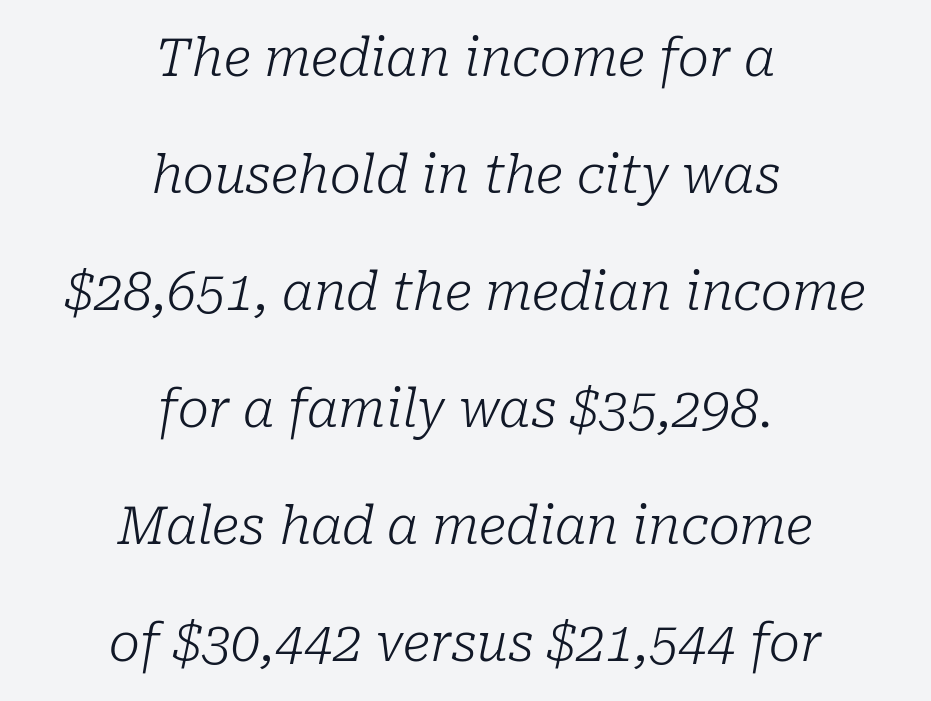
These glyphs show unthickened strokes, regular width or finer. The space between consecutive lines is lavish. The specimen reads as italic at a glance. No word sits above an underline. These lines are rendered in a variable-pitch font. Line starts and ends both wander, symmetrically.
